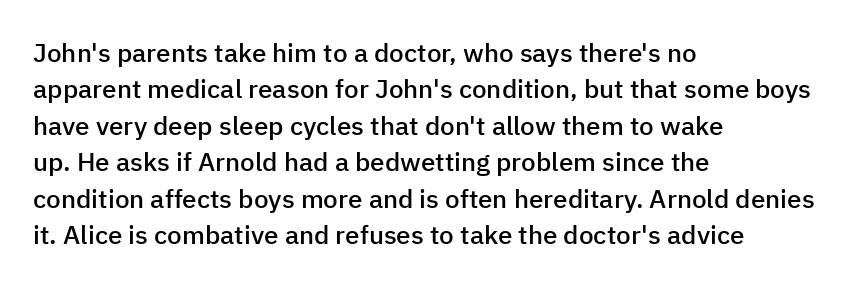
Q: Is the text bold? A: Semi-bold.
Q: Is the text italic (slanted)? A: No, it is upright.
Q: Is the text underlined? A: No.
Q: How is the paragraph aligned? A: Left-aligned.
Q: Is the spacing between letters normal or unusually wide? A: Normal.
Q: Is the spacing between lines tight, normal or loose? A: Normal.
